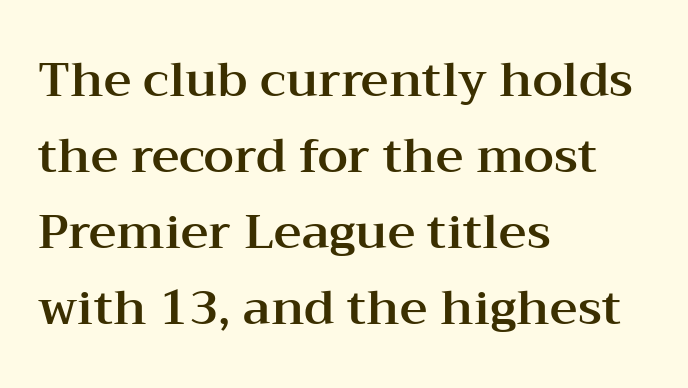
Q: Is the text italic (slanted)? A: No, it is upright.
Q: Is the typeface a serif or a sans-serif typeface? A: Serif.
Q: Is the text underlined? A: No.
Q: How is the paragraph aligned? A: Left-aligned.
Q: Is the spacing between letters normal or unusually wide? A: Normal.
Q: Is the spacing between lines tight, normal or loose? A: Normal.
Q: Width (condensed, normal, or wide)? A: Wide.
Q: Stroke contrast? A: Medium.
Q: x-height? A: Medium.
Q: Monospaced? A: No.
